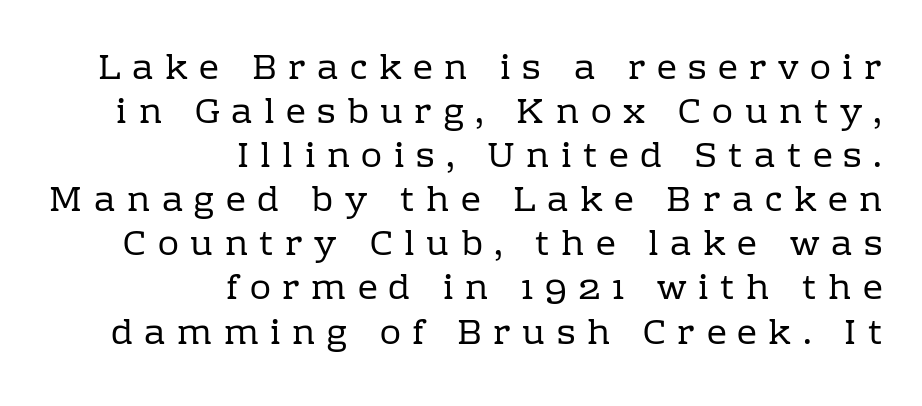
{"serif": "yes", "italic": "no", "bold": "no", "weight": "regular", "width": "normal", "stroke_contrast": "low", "x_height": "medium", "monospaced": "no", "underline": "no", "align": "right", "line_spacing": "normal", "line_spacing_ratio": 1.26, "letter_spacing": "wide", "letter_spacing_em": 0.33, "glyph_px": 35}
